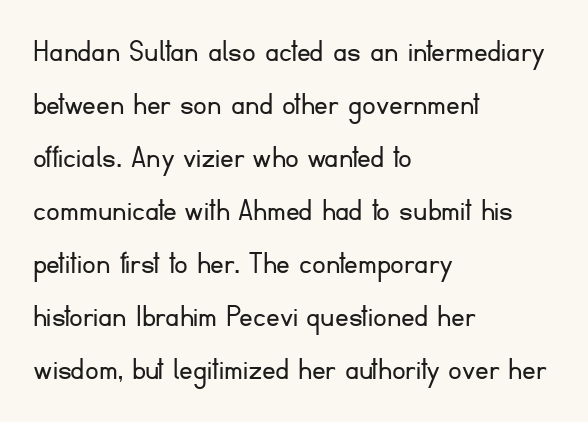
Q: Is the text bold? A: No.
Q: Is the text italic (slanted)? A: No, it is upright.
Q: Is the typeface a serif or a sans-serif typeface? A: Sans-serif.
Q: Is the text underlined? A: No.
Q: How is the paragraph aligned? A: Left-aligned.
Q: Is the spacing between letters normal or unusually wide? A: Normal.
Q: Is the spacing between lines tight, normal or loose? A: Normal.
Q: Width (condensed, normal, or wide)? A: Normal.
Q: Stroke contrast? A: Low.
Q: x-height? A: Small.
Q: Monospaced? A: No.
